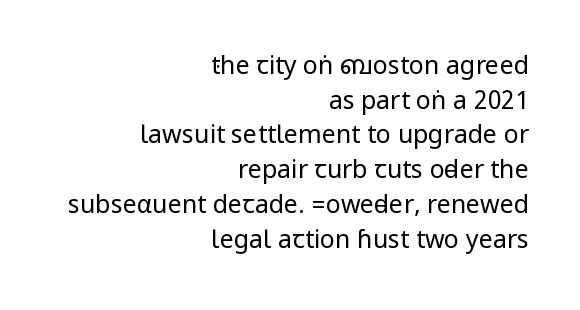
Q: Is the text bold? A: No.
Q: Is the text italic (slanted)? A: No, it is upright.
Q: Is the text underlined? A: No.
Q: How is the paragraph aligned? A: Right-aligned.
Q: Is the spacing between letters normal or unusually wide? A: Normal.
Q: Is the spacing between lines tight, normal or loose? A: Normal.
